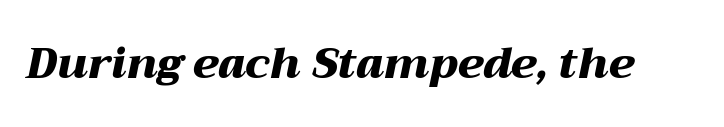
The image shows 43 px heavy, wide type, italic (leaning right); set normal letter spacing, not underlined; medium stroke contrast and a medium x-height.
